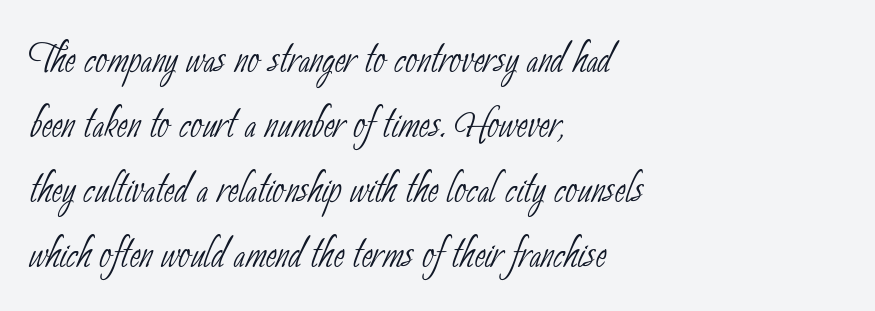
{"serif": "no", "bold": "no", "weight": "thin", "width": "condensed", "stroke_contrast": "low", "x_height": "small", "monospaced": "no", "underline": "no", "align": "left", "line_spacing": "normal", "line_spacing_ratio": 1.25, "letter_spacing": "normal", "letter_spacing_em": 0.0, "glyph_px": 52}
